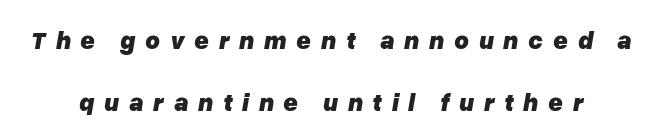
The image shows 25 px bold type, italic (leaning right); set loose line spacing (2.48x), unusually wide letter spacing (+0.39 em), not underlined.
